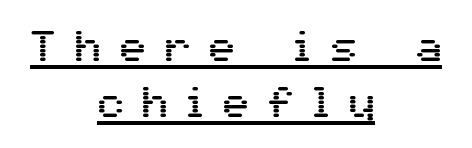
Varying glyph widths throughout — classic text-font behaviour. The face used here is rendered with a markedly widened letterfit. Does the lettering tilt? It doesn't — this is upright. Leading matches the norm, producing a regular column. The setting favours the middle, as headings and verse often do.
